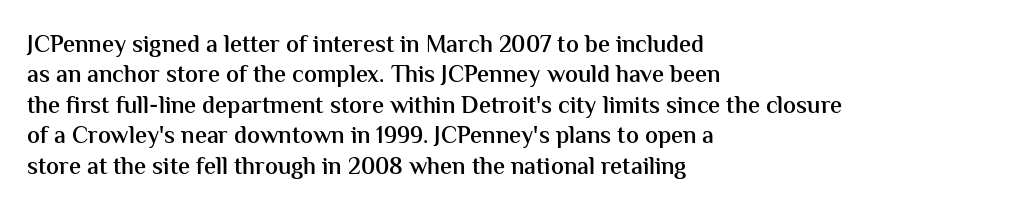
Q: Is the text bold? A: Semi-bold.
Q: Is the text italic (slanted)? A: No, it is upright.
Q: Is the text underlined? A: No.
Q: How is the paragraph aligned? A: Left-aligned.
Q: Is the spacing between letters normal or unusually wide? A: Normal.
Q: Is the spacing between lines tight, normal or loose? A: Normal.
